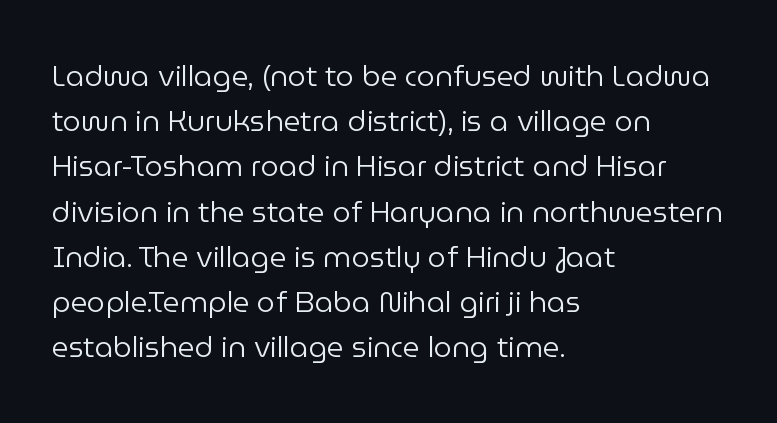
{"serif": "no", "italic": "no", "bold": "no", "weight": "regular", "width": "normal", "stroke_contrast": "low", "x_height": "medium", "monospaced": "no", "underline": "no", "align": "left", "line_spacing": "normal", "line_spacing_ratio": 1.56, "letter_spacing": "normal", "letter_spacing_em": 0.0, "glyph_px": 29}
